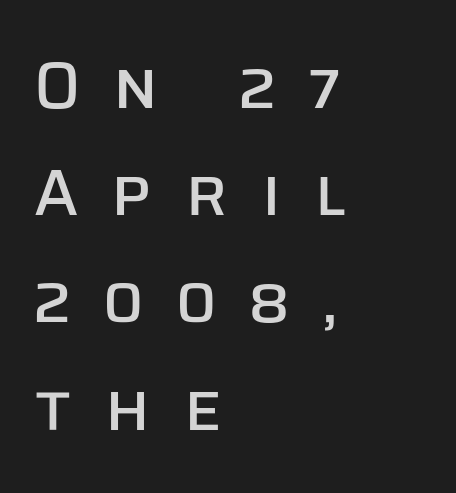
Style check: upright. The gap between lines stays unmarked. Serifs: no, the terminals of the letterforms are clean. Note the varied advance widths — an 'i' is clearly narrower than an 'm'.
